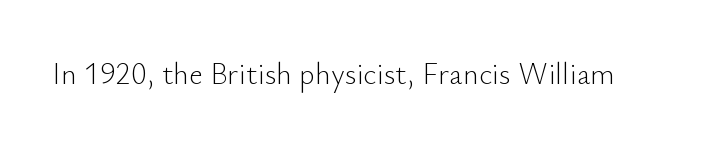
The image shows 30 px light sans-serif type, upright; set normal letter spacing, not underlined; low stroke contrast and a small x-height.
